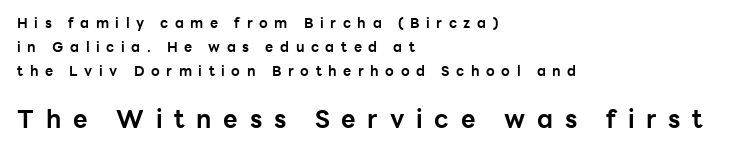
Q: Is the text bold? A: Yes.
Q: Is the text italic (slanted)? A: No, it is upright.
Q: Is the text underlined? A: No.
Q: How is the paragraph aligned? A: Left-aligned.
Q: Is the spacing between letters normal or unusually wide? A: Unusually wide.
Q: Which block of text is set in a larger size, the first (top) or the second (bottom)? A: The second (bottom) one.
